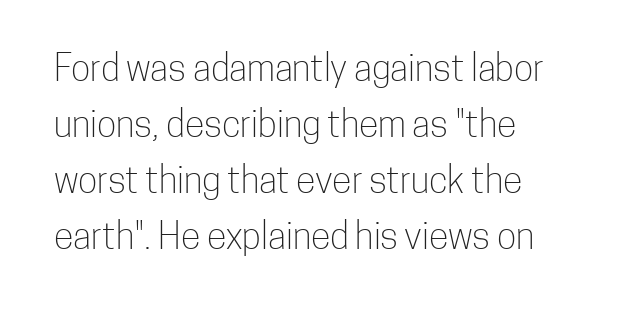
Q: Is the text bold? A: No.
Q: Is the text italic (slanted)? A: No, it is upright.
Q: Is the typeface a serif or a sans-serif typeface? A: Sans-serif.
Q: Is the text underlined? A: No.
Q: How is the paragraph aligned? A: Left-aligned.
Q: Is the spacing between letters normal or unusually wide? A: Normal.
Q: Is the spacing between lines tight, normal or loose? A: Normal.
Q: Width (condensed, normal, or wide)? A: Condensed.
Q: Stroke contrast? A: Low.
Q: x-height? A: Medium.
Q: Monospaced? A: No.
